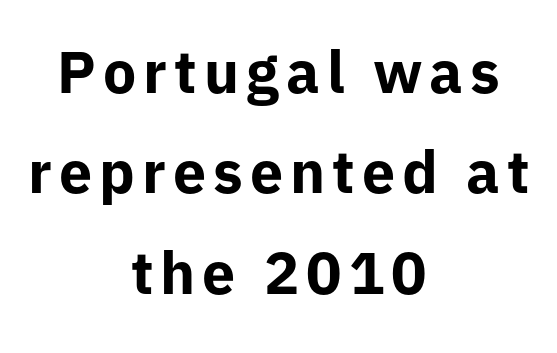
{"serif": "no", "italic": "no", "bold": "yes", "weight": "bold", "width": "normal", "stroke_contrast": "low", "x_height": "medium", "monospaced": "no", "underline": "no", "align": "center", "line_spacing": "normal", "line_spacing_ratio": 1.7, "glyph_px": 59}
